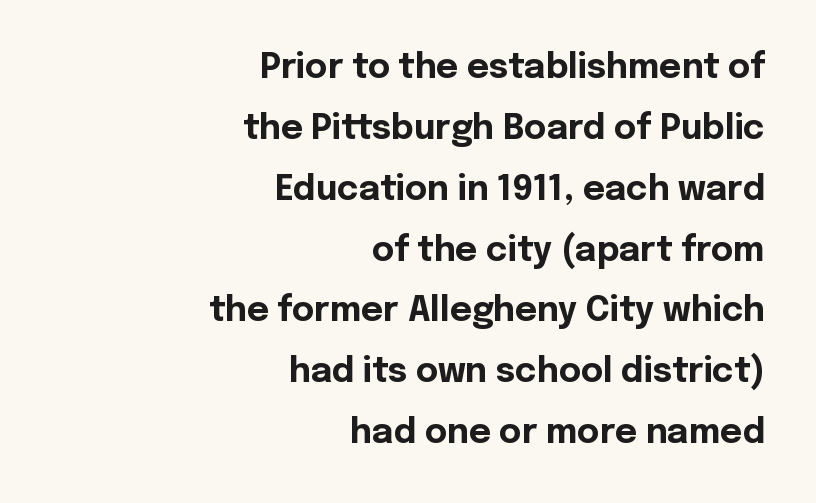
Q: Is the text bold? A: Yes.
Q: Is the text italic (slanted)? A: No, it is upright.
Q: Is the typeface a serif or a sans-serif typeface? A: Sans-serif.
Q: Is the text underlined? A: No.
Q: How is the paragraph aligned? A: Right-aligned.
Q: Is the spacing between letters normal or unusually wide? A: Normal.
Q: Width (condensed, normal, or wide)? A: Normal.
Q: x-height? A: Medium.
Q: Monospaced? A: No.
